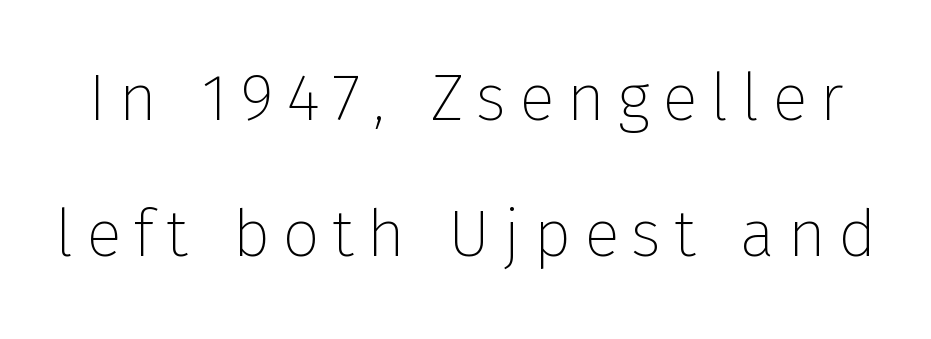
{"serif": "no", "italic": "no", "bold": "no", "weight": "thin", "width": "normal", "stroke_contrast": "low", "x_height": "medium", "monospaced": "no", "underline": "no", "line_spacing": "loose", "line_spacing_ratio": 2.06, "glyph_px": 66}
